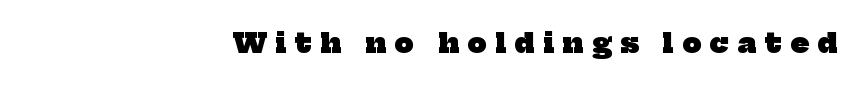
In terms of letterspacing, this is a distinctly airy, spread setting. Does the copy run flush right? Yes — the right margin is perfectly even. Bare-footed words on every line. Chunky letters — that's bold for sure.
